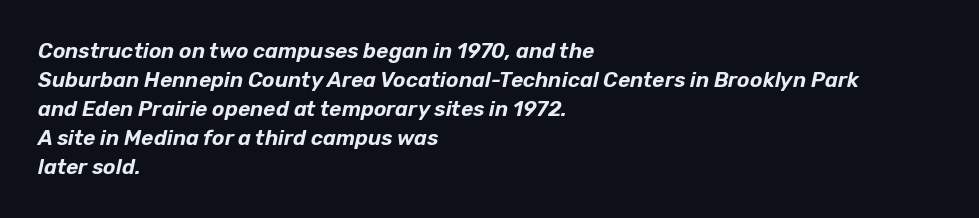
{"italic": "yes", "lean": "right", "slant_degrees": 12, "underline": "no", "align": "left", "line_spacing": "normal", "line_spacing_ratio": 1.38, "letter_spacing": "normal", "letter_spacing_em": 0.0, "glyph_px": 21}
